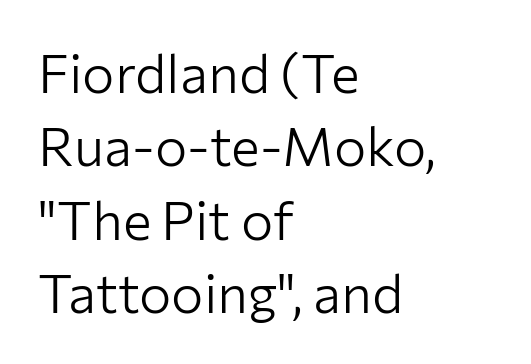
The image shows 54 px light sans-serif type, upright; set left-aligned, normal line spacing (1.36x), normal letter spacing, not underlined; low stroke contrast and a medium x-height.
